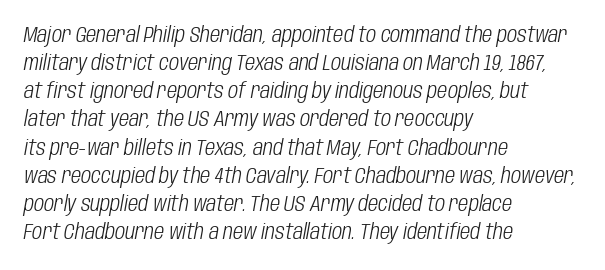
{"italic": "yes", "lean": "right", "slant_degrees": 10, "bold": "no", "underline": "no", "align": "left", "line_spacing": "normal", "line_spacing_ratio": 1.28, "letter_spacing": "normal", "letter_spacing_em": 0.0, "glyph_px": 22}
